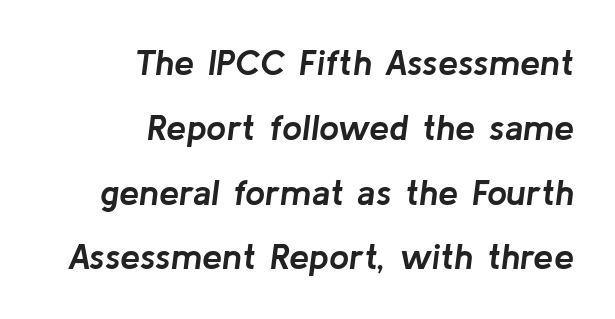
This is heavy type, rendered in bold. The glyphs are unaccompanied by any horizontal stroke below them. The ragged edge is on the left, which tells us the setting is flush right. Here the designer chose a conventional face with non-uniform glyph widths. Tall strokes in this sample are angled rather than plumb.
